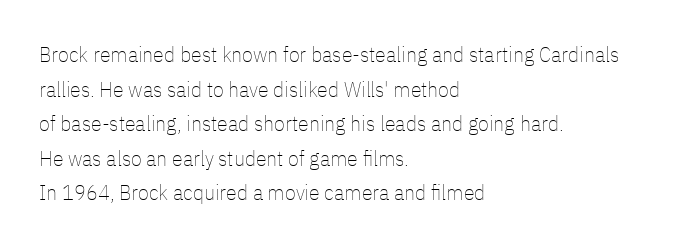
Which margin do the lines hug? The left one — the right edge is uneven. This is roman type, the default non-slanted kind. Summary of vertical rhythm: regular, with standard interline spacing. These glyphs show unthickened strokes, regular width or finer. The rendering keeps characters at their native spacing. The gap between lines stays unmarked.
